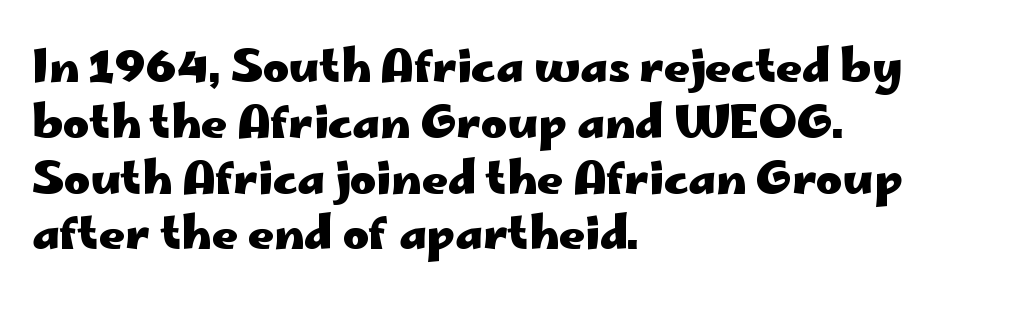
Compared with an ordinary text face, these strokes are far heavier — a full bold. Ascenders rise straight up at ninety degrees. Default kerning and tracking; the words read as compact shapes. If you drew a ruler down the left edge, every line would touch it. Varying glyph widths throughout — classic text-font behaviour.
